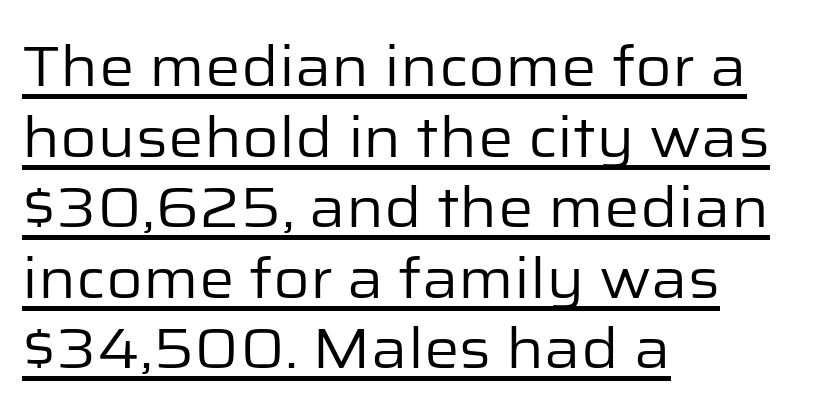
The image shows 56 px regular-weight sans-serif type, upright; set left-aligned, normal line spacing (1.26x), normal letter spacing, underlined; low stroke contrast and a medium x-height.
